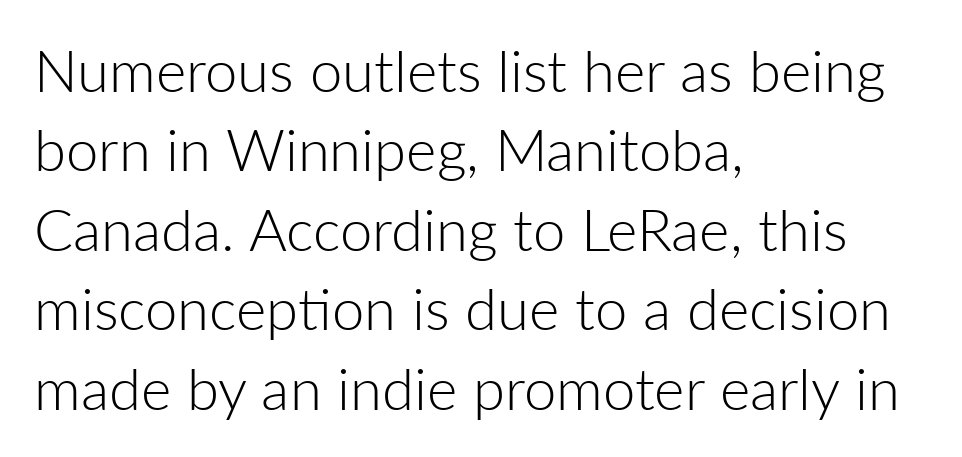
The image shows 58 px light sans-serif type, upright; set left-aligned, normal line spacing (1.37x), normal letter spacing, not underlined; low stroke contrast and a medium x-height.
